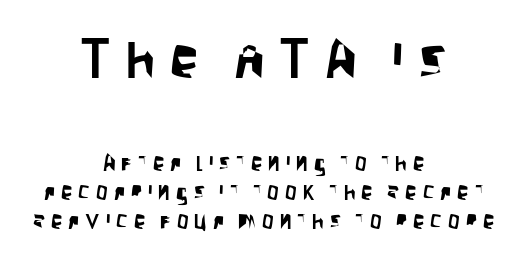
{"serif": "no", "italic": "no", "width": "condensed", "stroke_contrast": "low", "x_height": "large", "monospaced": "no", "underline": "no", "align": "center", "line_spacing": "normal", "line_spacing_ratio": 1.28, "letter_spacing": "wide", "letter_spacing_em": 0.26, "larger_block": "first", "size_ratio": 2.48, "glyph_px": 57}
